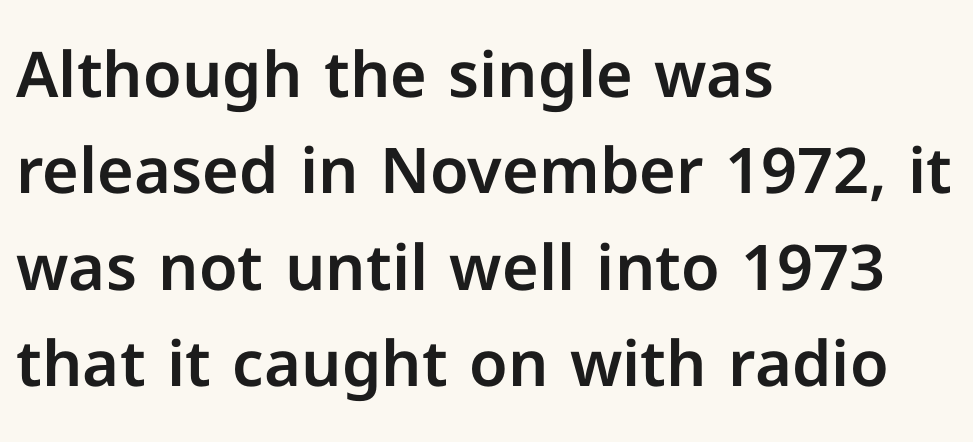
{"serif": "no", "italic": "no", "width": "normal", "stroke_contrast": "low", "x_height": "medium", "monospaced": "no", "underline": "no", "align": "left", "line_spacing": "normal", "line_spacing_ratio": 1.53, "letter_spacing": "normal", "letter_spacing_em": 0.0, "glyph_px": 63}
